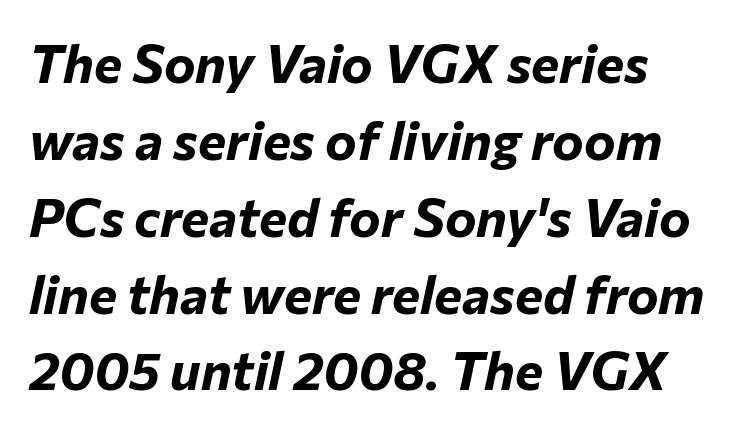
{"italic": "yes", "lean": "right", "slant_degrees": 12, "bold": "yes", "weight": "bold", "width": "normal", "stroke_contrast": "low", "x_height": "medium", "monospaced": "no", "underline": "no", "align": "left", "line_spacing": "normal", "line_spacing_ratio": 1.45, "letter_spacing": "normal", "letter_spacing_em": 0.0, "glyph_px": 53}
